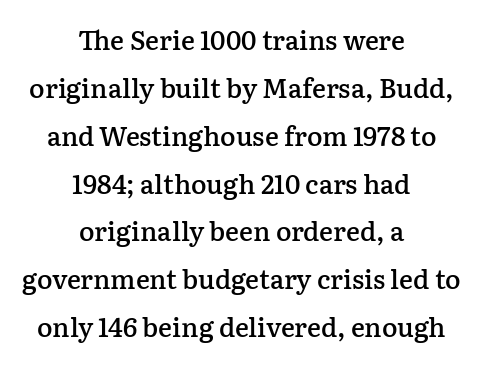
Q: Is the text bold? A: Semi-bold.
Q: Is the text italic (slanted)? A: No, it is upright.
Q: Is the text underlined? A: No.
Q: How is the paragraph aligned? A: Centered.
Q: Is the spacing between letters normal or unusually wide? A: Normal.
